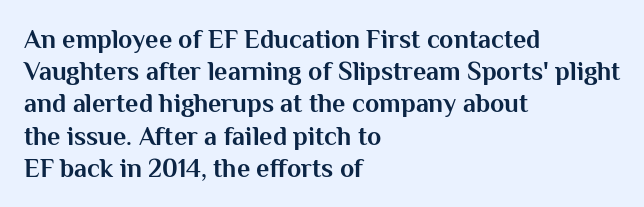
Q: Is the text bold? A: Yes.
Q: Is the text italic (slanted)? A: No, it is upright.
Q: Is the text underlined? A: No.
Q: How is the paragraph aligned? A: Left-aligned.
Q: Is the spacing between letters normal or unusually wide? A: Normal.
